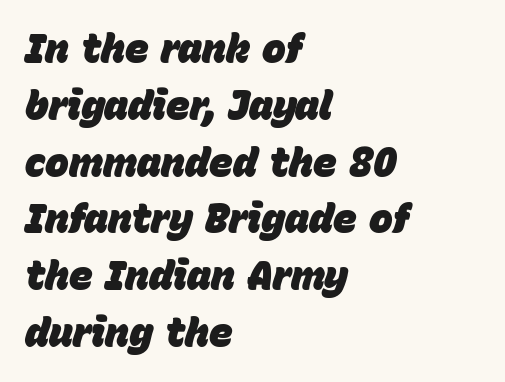
{"italic": "yes", "lean": "right", "slant_degrees": 15, "bold": "yes", "weight": "heavy", "width": "normal", "stroke_contrast": "low", "x_height": "large", "monospaced": "no", "underline": "no", "align": "left", "line_spacing": "normal", "line_spacing_ratio": 1.42, "letter_spacing": "normal", "letter_spacing_em": 0.0, "glyph_px": 40}
